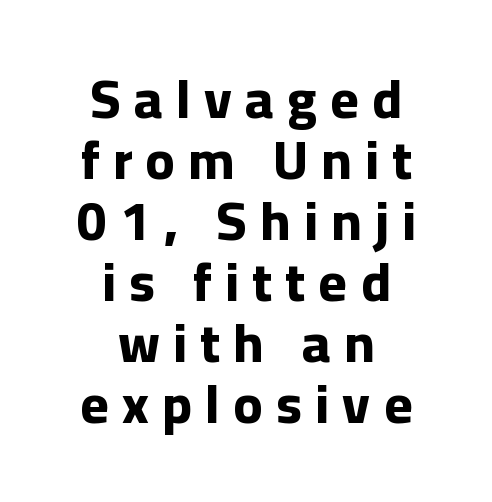
Q: Is the text bold? A: Yes.
Q: Is the text italic (slanted)? A: No, it is upright.
Q: Is the typeface a serif or a sans-serif typeface? A: Sans-serif.
Q: Is the text underlined? A: No.
Q: How is the paragraph aligned? A: Centered.
Q: Is the spacing between letters normal or unusually wide? A: Unusually wide.
Q: Is the spacing between lines tight, normal or loose? A: Tight.
Q: Width (condensed, normal, or wide)? A: Normal.
Q: Stroke contrast? A: Low.
Q: x-height? A: Medium.
Q: Monospaced? A: No.
